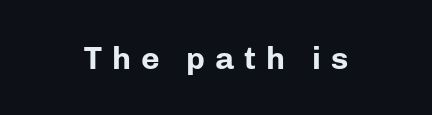
The image shows 32 px bold sans-serif type, upright; set centered, unusually wide letter spacing (+0.31 em), not underlined; low stroke contrast and a medium x-height.
